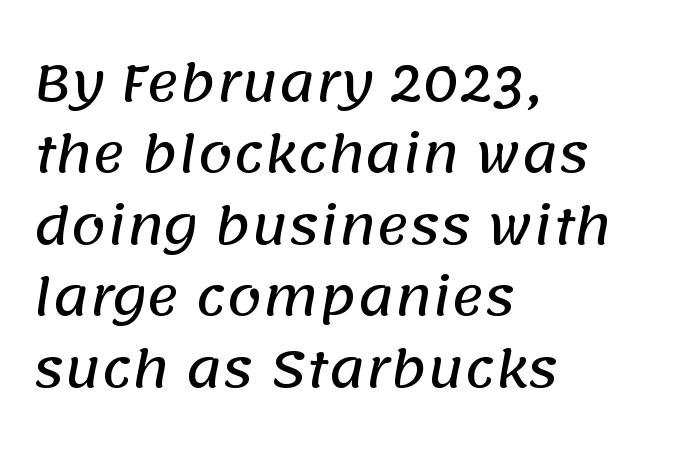
Q: Is the typeface a serif or a sans-serif typeface? A: Sans-serif.
Q: Is the text underlined? A: No.
Q: How is the paragraph aligned? A: Left-aligned.
Q: Is the spacing between letters normal or unusually wide? A: Normal.
Q: Is the spacing between lines tight, normal or loose? A: Normal.
Q: Width (condensed, normal, or wide)? A: Normal.
Q: Stroke contrast? A: Low.
Q: x-height? A: Large.
Q: Monospaced? A: No.
